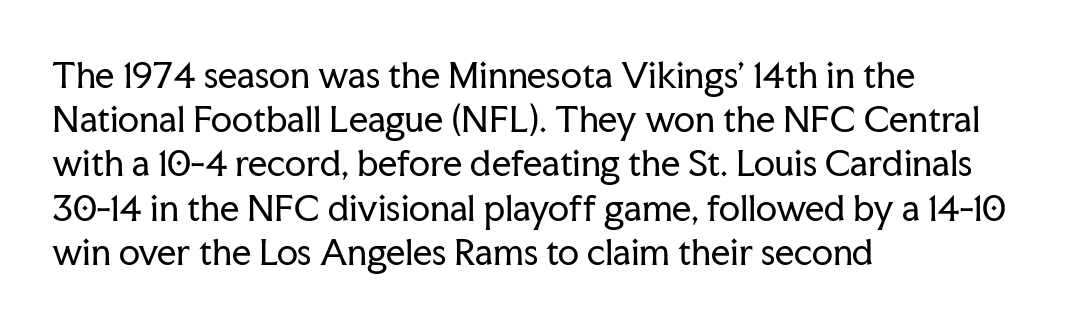
Q: Is the text bold? A: No.
Q: Is the text italic (slanted)? A: No, it is upright.
Q: Is the typeface a serif or a sans-serif typeface? A: Serif.
Q: Is the text underlined? A: No.
Q: How is the paragraph aligned? A: Left-aligned.
Q: Is the spacing between letters normal or unusually wide? A: Normal.
Q: Is the spacing between lines tight, normal or loose? A: Normal.
Q: Width (condensed, normal, or wide)? A: Normal.
Q: Stroke contrast? A: Low.
Q: x-height? A: Medium.
Q: Monospaced? A: No.
